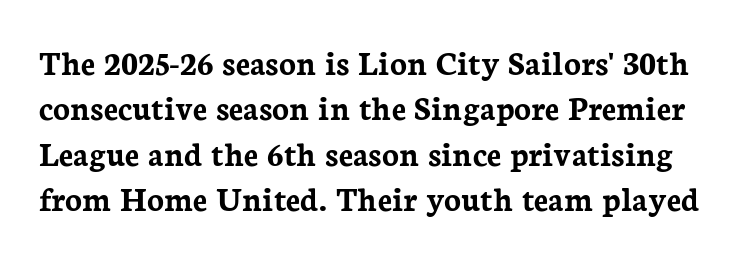
The image shows 35 px semibold serif type, upright; set normal line spacing (1.3x), normal letter spacing, not underlined; low stroke contrast and a medium x-height.
